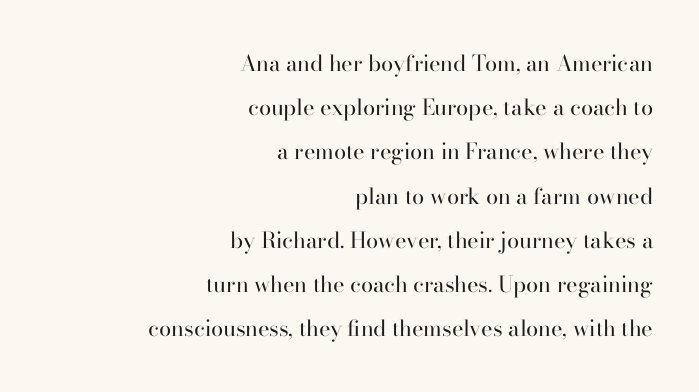
No heavy texture on the line: the type isn't bold. Short note: letters normally spaced. This is roman type, the default non-slanted kind. What's the leading like? Stretched, with rows far apart. The text block is weighted toward the right margin, trailing off unevenly leftward. Only glyphs here, with clear space below each row.
